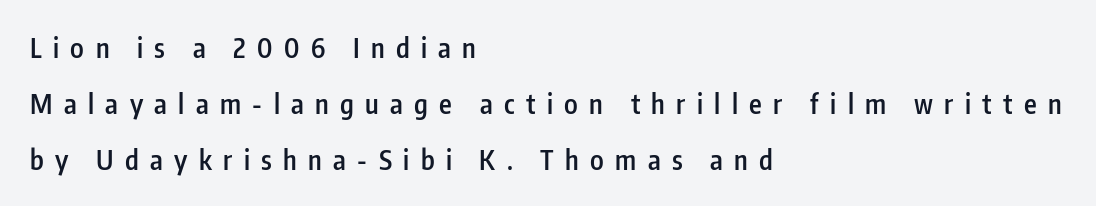
The image shows 27 px text type, upright; set left-aligned, loose line spacing (2.07x), unusually wide letter spacing (+0.42 em), not underlined.
